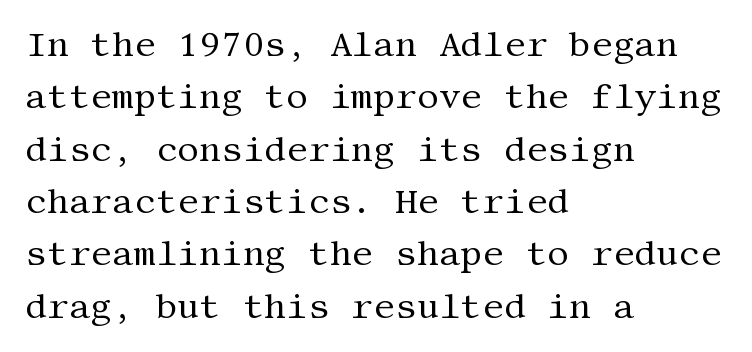
Q: Is the text bold? A: No.
Q: Is the text italic (slanted)? A: No, it is upright.
Q: Is the typeface a serif or a sans-serif typeface? A: Serif.
Q: Is the text underlined? A: No.
Q: How is the paragraph aligned? A: Left-aligned.
Q: Is the spacing between letters normal or unusually wide? A: Normal.
Q: Is the spacing between lines tight, normal or loose? A: Normal.
Q: Width (condensed, normal, or wide)? A: Normal.
Q: Stroke contrast? A: Medium.
Q: x-height? A: Large.
